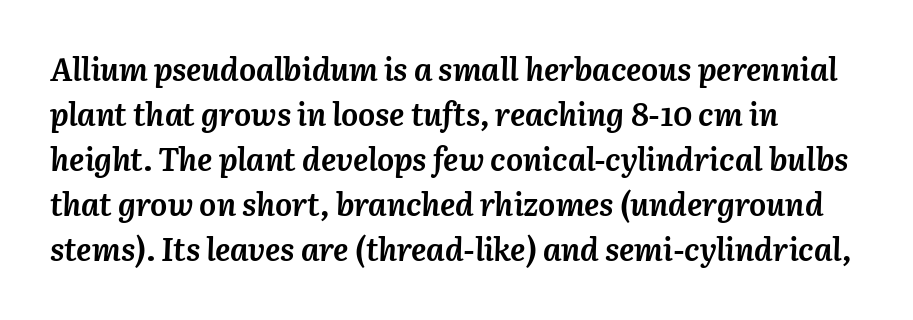
The image shows 32 px semibold type, italic (leaning right); set left-aligned, normal line spacing (1.41x), normal letter spacing, not underlined; medium stroke contrast and a medium x-height.
